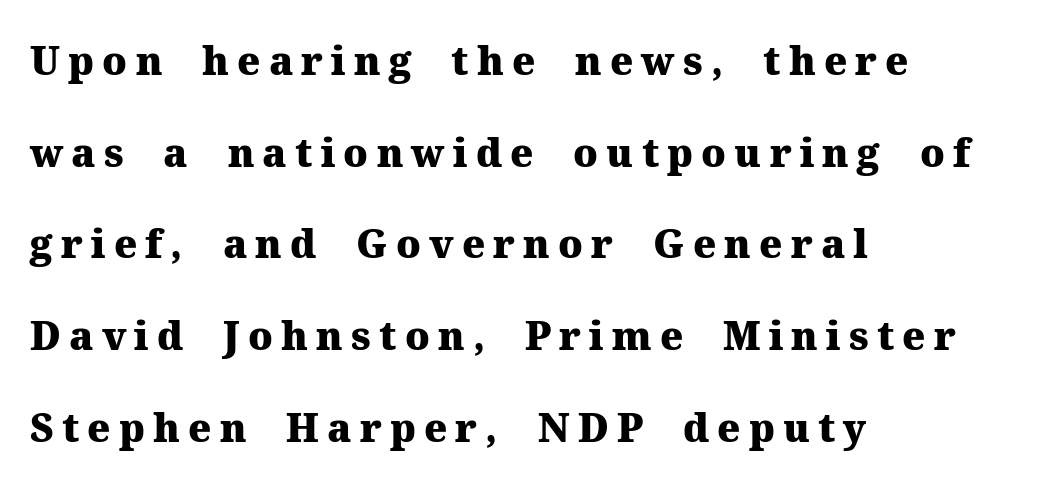
Q: Is the text bold? A: Yes.
Q: Is the text italic (slanted)? A: No, it is upright.
Q: Is the typeface a serif or a sans-serif typeface? A: Serif.
Q: Is the text underlined? A: No.
Q: How is the paragraph aligned? A: Left-aligned.
Q: Is the spacing between letters normal or unusually wide? A: Unusually wide.
Q: Is the spacing between lines tight, normal or loose? A: Loose.
Q: Width (condensed, normal, or wide)? A: Normal.
Q: Stroke contrast? A: Medium.
Q: x-height? A: Medium.
Q: Monospaced? A: No.
